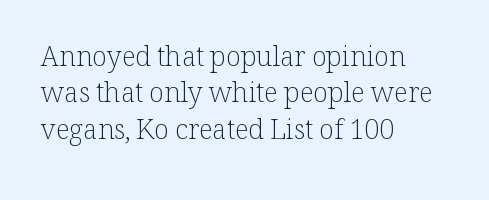
Upright lettering throughout. Reading down the column, the eye jumps a familiar distance to each next line. The typesetting does not lean heavy: it is not bold. Horizontal alignment here is leftward, the default for most running prose. The space directly below the letters is spotless. Glyph-to-glyph distance matches everyday printed text.
